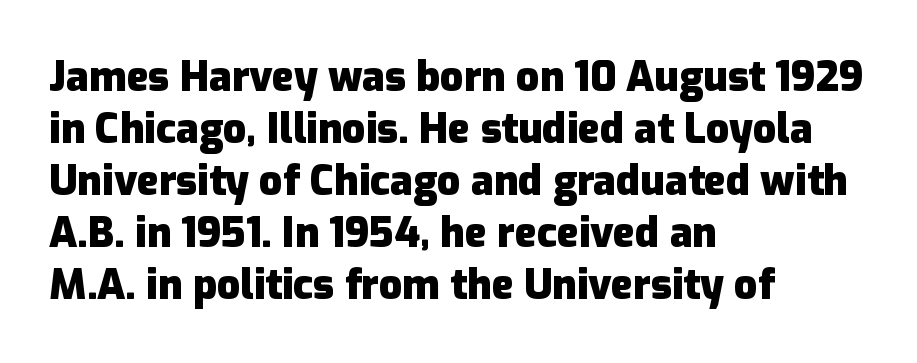
The image shows 41 px heavy sans-serif type, upright; set left-aligned, normal line spacing (1.27x), normal letter spacing, not underlined; low stroke contrast and a medium x-height.
